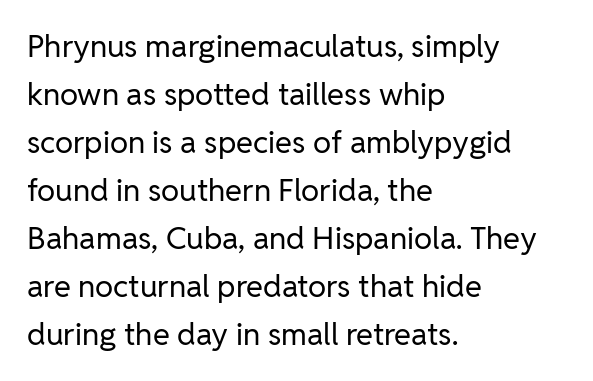
{"serif": "no", "italic": "no", "bold": "no", "weight": "regular", "width": "normal", "stroke_contrast": "low", "x_height": "medium", "monospaced": "no", "underline": "no", "align": "left", "line_spacing": "normal", "line_spacing_ratio": 1.55, "letter_spacing": "normal", "letter_spacing_em": 0.0, "glyph_px": 31}
